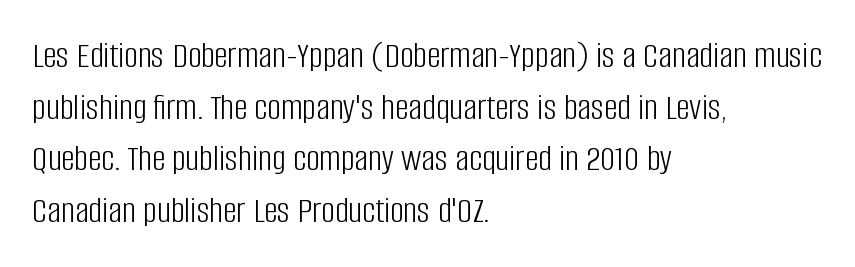
{"serif": "no", "italic": "no", "bold": "no", "weight": "light", "width": "condensed", "stroke_contrast": "low", "x_height": "large", "monospaced": "no", "underline": "no", "align": "left", "line_spacing": "normal", "line_spacing_ratio": 1.36, "letter_spacing": "normal", "letter_spacing_em": 0.0, "glyph_px": 38}
